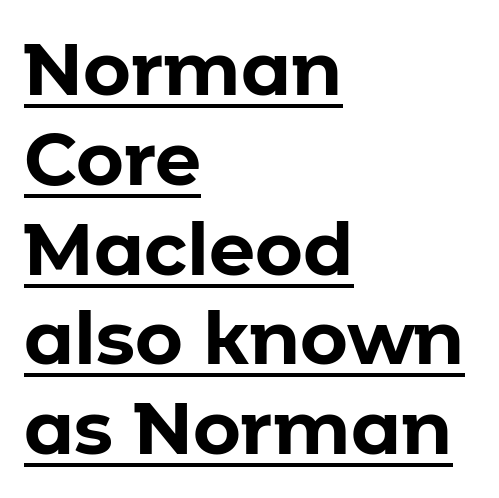
The image shows 73 px bold sans-serif type, upright; set left-aligned, line spacing 1.23x, normal letter spacing, underlined; low stroke contrast and a medium x-height.
